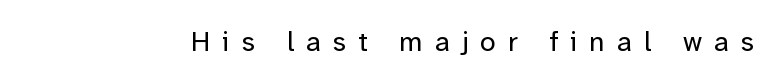
The image shows 28 px regular-weight sans-serif type, upright; set unusually wide letter spacing (+0.43 em), not underlined; low stroke contrast and a medium x-height.
